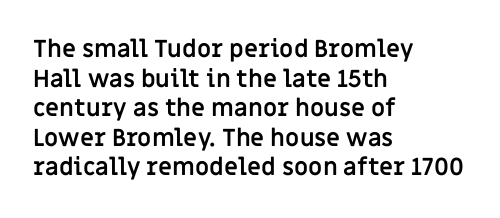
Nobody drew a line under any word here. The lettering stays uniformly vertical, giving the passage a roman look. Each word holds together tightly as a unit, with standard inter-letter gaps. A student would call this left alignment; a typographer would say flush left, rag right. Typographic density is high because the face is bold.
